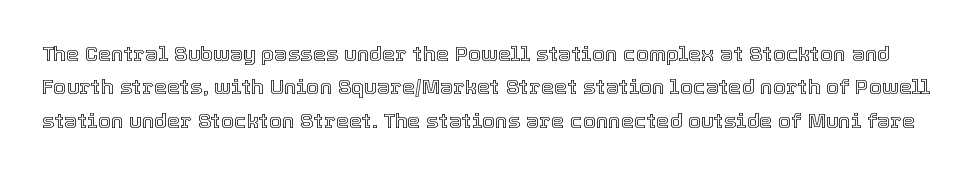
{"italic": "no", "underline": "no", "line_spacing": "normal", "line_spacing_ratio": 1.59, "letter_spacing": "normal", "letter_spacing_em": 0.0, "glyph_px": 21}
